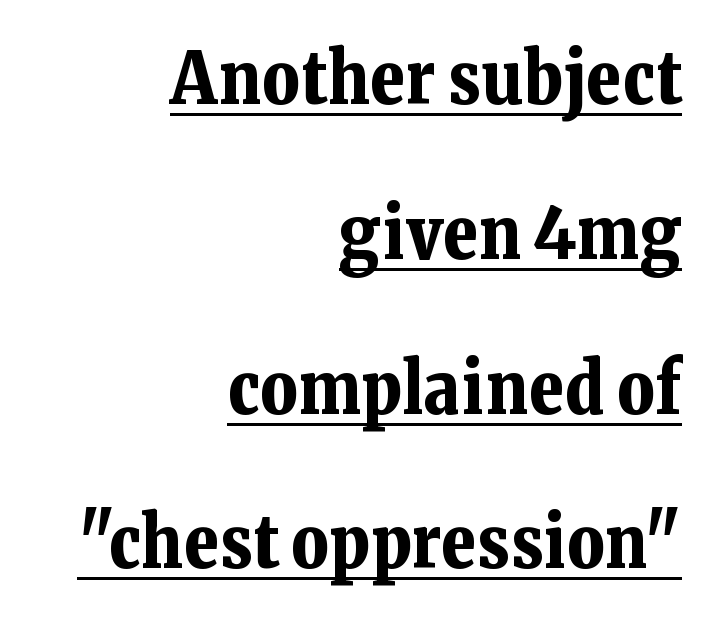
The image shows 72 px bold serif type, upright; set right-aligned, loose line spacing (2.15x), normal letter spacing, underlined; low stroke contrast and a medium x-height.
